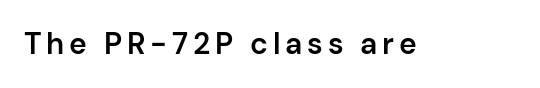
Q: Is the text bold? A: Semi-bold.
Q: Is the text italic (slanted)? A: No, it is upright.
Q: Is the typeface a serif or a sans-serif typeface? A: Sans-serif.
Q: Is the text underlined? A: No.
Q: Width (condensed, normal, or wide)? A: Normal.
Q: Stroke contrast? A: Low.
Q: x-height? A: Medium.
Q: Monospaced? A: No.
